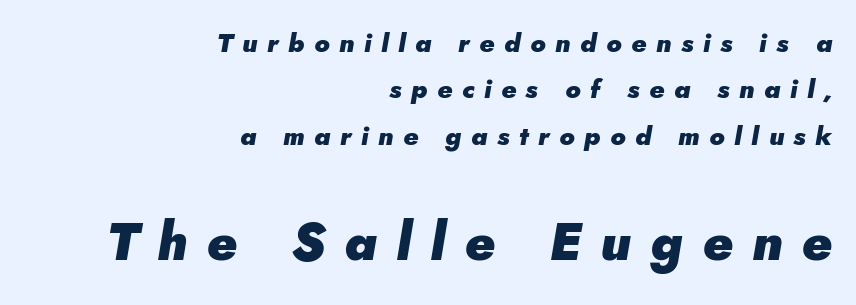
The space directly below the letters is spotless. Character size in the trailing block exceeds that of the leading block. Each letter keeps its own natural width here, so spacing adapts to shape. The rendering anchors every line to the right-hand side. What stands out about the letter spacing? Its width — letters are far apart. The specimen reads as italic at a glance.
